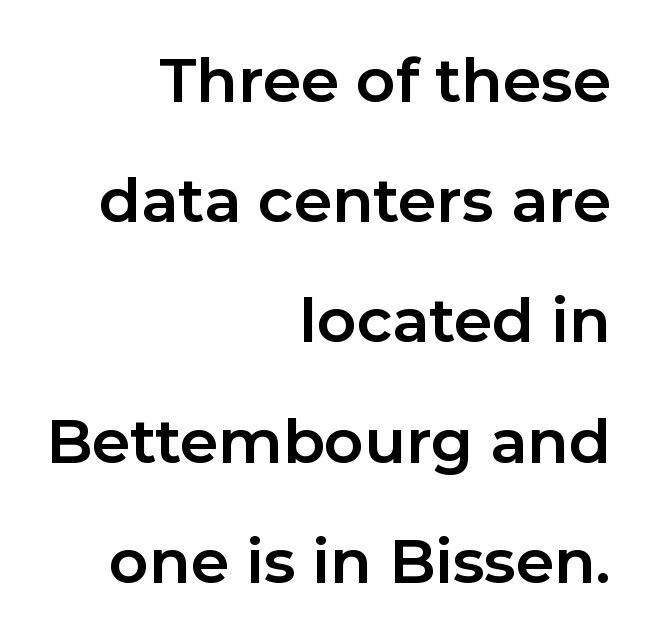
This is the regular roman posture of the typeface. The passage shown is not underscored anywhere. What kind of face is this? One without serifs — a sans. Looks like regular typesetting: each glyph gets only the width it needs. Horizontal bands of white between lines are thick stripes.
